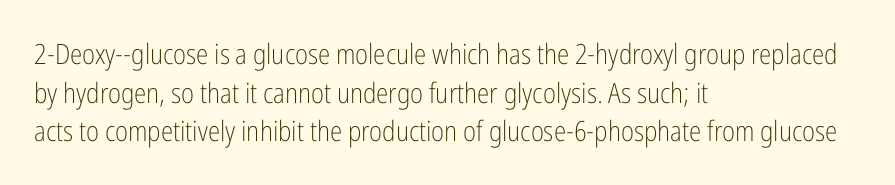
This rendering employs a face without finishing strokes, i.e., a sans-serif. Type without underlining. The lines in this sample share a left origin and differ only in where they stop. Here the glyphs are tracked normally, forming tight word shapes.
